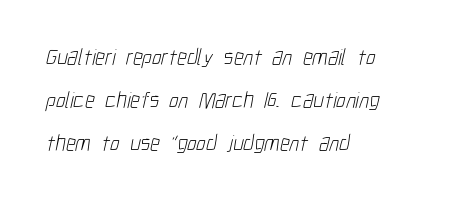
Q: Is the text bold? A: No.
Q: Is the text underlined? A: No.
Q: How is the paragraph aligned? A: Left-aligned.
Q: Is the spacing between letters normal or unusually wide? A: Normal.
